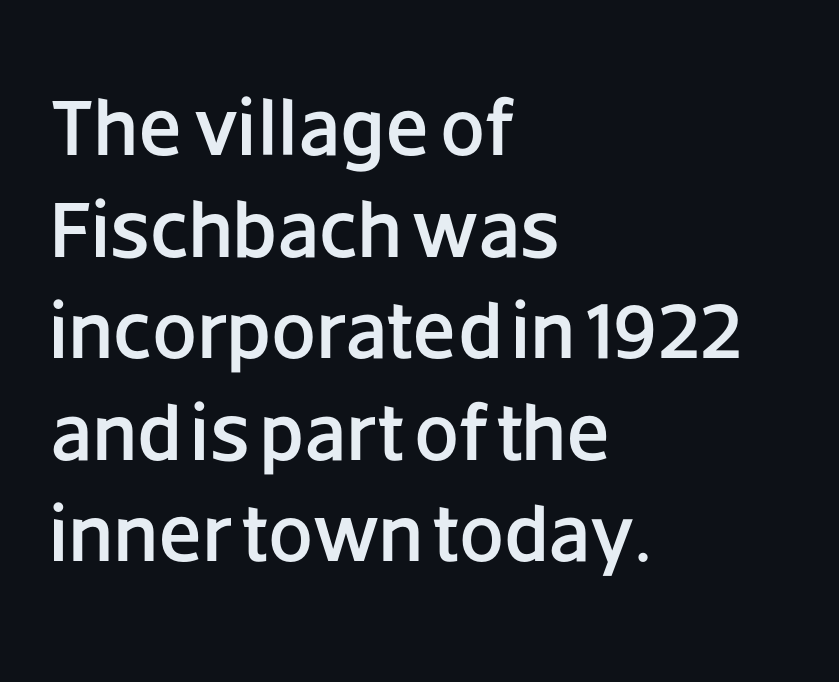
Q: Is the text italic (slanted)? A: No, it is upright.
Q: Is the typeface a serif or a sans-serif typeface? A: Sans-serif.
Q: Is the text underlined? A: No.
Q: How is the paragraph aligned? A: Left-aligned.
Q: Is the spacing between letters normal or unusually wide? A: Normal.
Q: Is the spacing between lines tight, normal or loose? A: Normal.
Q: Width (condensed, normal, or wide)? A: Normal.
Q: Stroke contrast? A: Low.
Q: x-height? A: Large.
Q: Monospaced? A: No.
